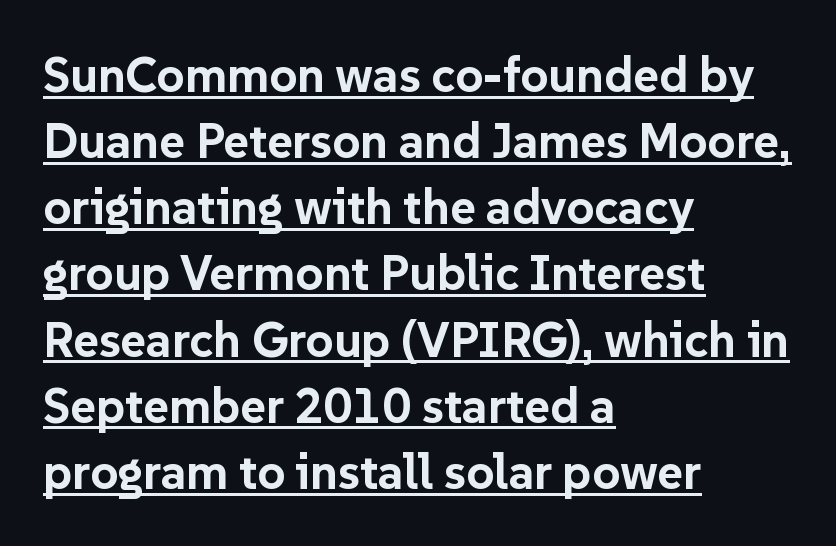
{"serif": "no", "italic": "no", "bold": "yes", "weight": "bold", "width": "normal", "stroke_contrast": "low", "x_height": "medium", "monospaced": "no", "underline": "yes", "align": "left", "line_spacing": "normal", "line_spacing_ratio": 1.35, "letter_spacing": "normal", "letter_spacing_em": 0.0, "glyph_px": 49}
